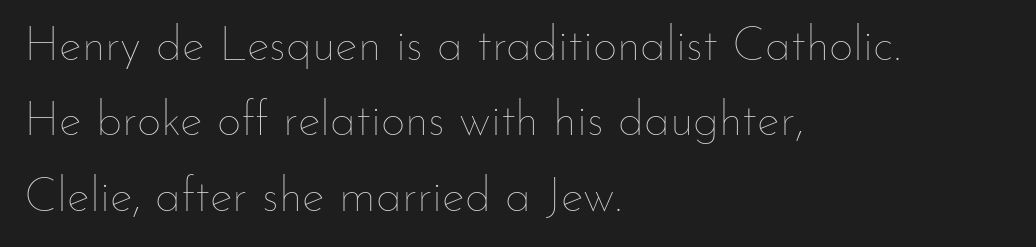
{"italic": "no", "bold": "no", "weight": "thin", "width": "normal", "stroke_contrast": "low", "x_height": "small", "monospaced": "no", "underline": "no", "align": "left", "line_spacing": "normal", "line_spacing_ratio": 1.57, "letter_spacing": "normal", "letter_spacing_em": 0.0, "glyph_px": 48}
